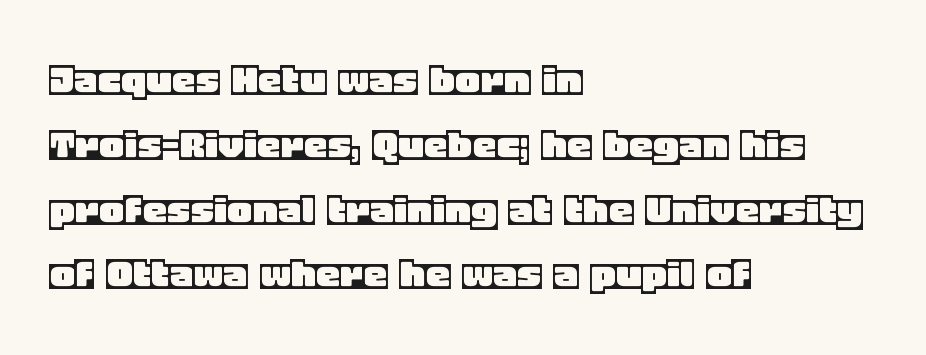
{"italic": "no", "width": "normal", "x_height": "large", "monospaced": "no", "underline": "no", "align": "left", "line_spacing": "normal", "line_spacing_ratio": 1.35, "letter_spacing": "normal", "letter_spacing_em": 0.0, "glyph_px": 48}
